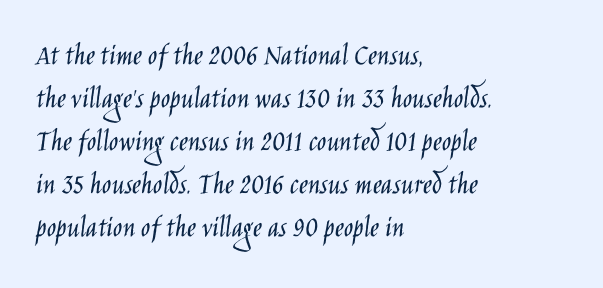
The image shows 31 px light, condensed sans-serif type; set left-aligned, normal line spacing (1.39x), normal letter spacing, not underlined; low stroke contrast and a large x-height.
